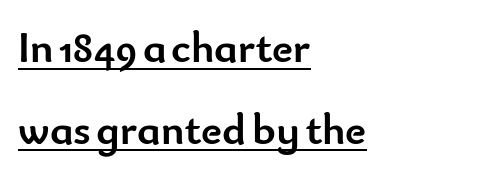
A typesetter would label this face a sans. Students, observe the line beneath the letters — that is underlining. Horizontally, the lines are justified to the leading edge only. This rendering leaves character spacing at its baseline value. Spacing verdict: proportional, widths tailored to each character. The type sits square on the baseline with zero lean.
